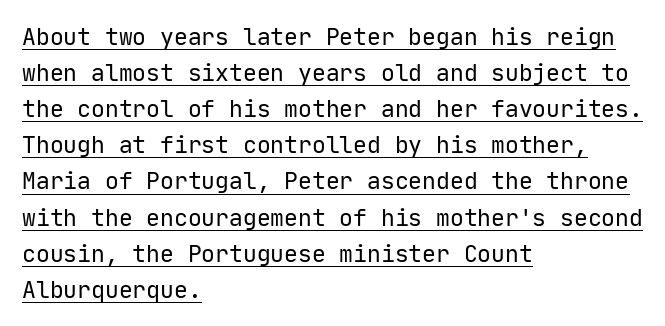
The rendering uses the underline text-decoration. Stems here are at most as thick as an everyday book face. The rag falls on the right side of this text block. Ascenders rise straight up at ninety degrees.
